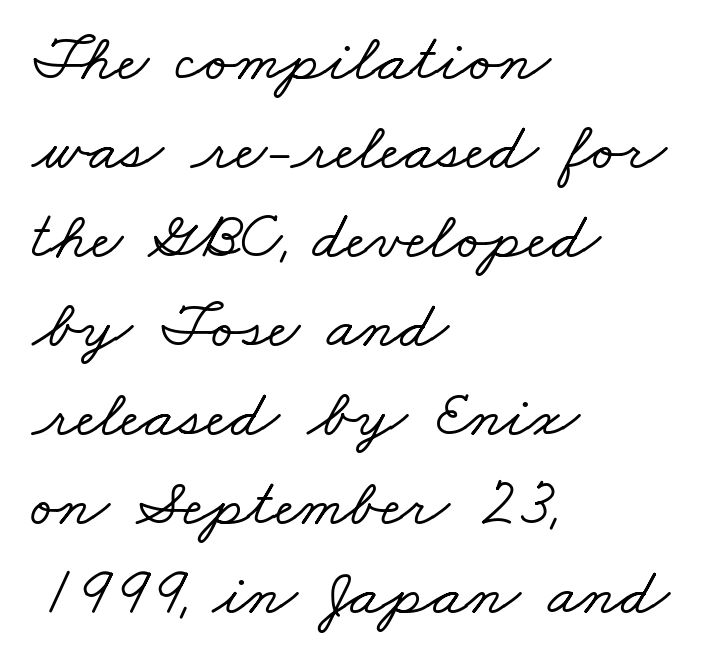
The image shows 68 px wide serif type; set left-aligned, normal line spacing (1.31x), normal letter spacing, not underlined; low stroke contrast and a small x-height.
